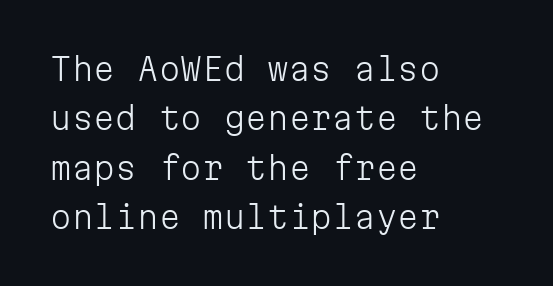
{"serif": "no", "italic": "no", "bold": "no", "weight": "light", "width": "normal", "stroke_contrast": "low", "x_height": "medium", "monospaced": "yes", "underline": "no", "align": "left", "line_spacing": "normal", "line_spacing_ratio": 1.59, "letter_spacing": "normal", "letter_spacing_em": 0.0, "glyph_px": 31}
